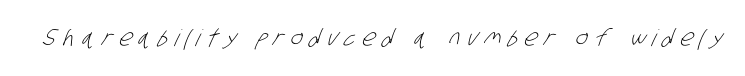
Q: Is the text bold? A: No.
Q: Is the text underlined? A: No.
Q: Is the spacing between letters normal or unusually wide? A: Unusually wide.
